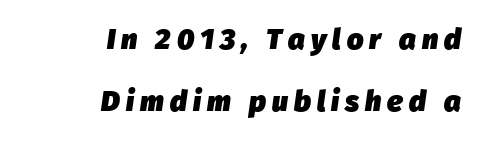
Q: Is the text bold? A: Yes.
Q: Is the text italic (slanted)? A: Yes, it leans right by about 8 degrees.
Q: Is the text underlined? A: No.
Q: How is the paragraph aligned? A: Right-aligned.
Q: Is the spacing between letters normal or unusually wide? A: Unusually wide.
Q: Is the spacing between lines tight, normal or loose? A: Loose.
Q: Width (condensed, normal, or wide)? A: Normal.
Q: Stroke contrast? A: Low.
Q: x-height? A: Medium.
Q: Monospaced? A: No.
